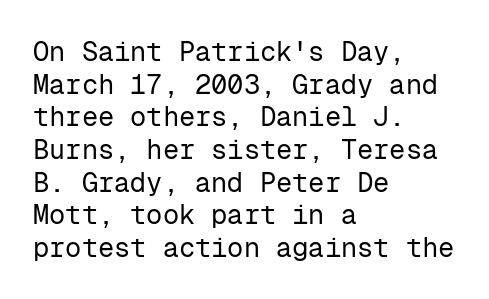
Q: Is the text bold? A: No.
Q: Is the text italic (slanted)? A: No, it is upright.
Q: Is the text underlined? A: No.
Q: How is the paragraph aligned? A: Left-aligned.
Q: Is the spacing between letters normal or unusually wide? A: Normal.
